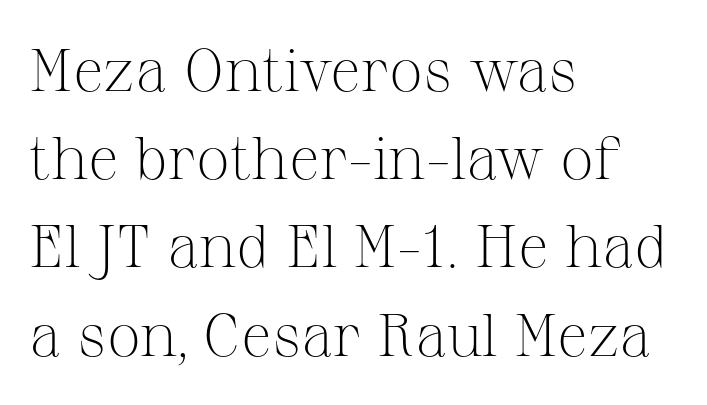
{"serif": "yes", "italic": "no", "bold": "no", "weight": "light", "width": "normal", "stroke_contrast": "medium", "x_height": "medium", "monospaced": "no", "underline": "no", "align": "left", "line_spacing": "normal", "line_spacing_ratio": 1.47, "letter_spacing": "normal", "letter_spacing_em": 0.0, "glyph_px": 60}
